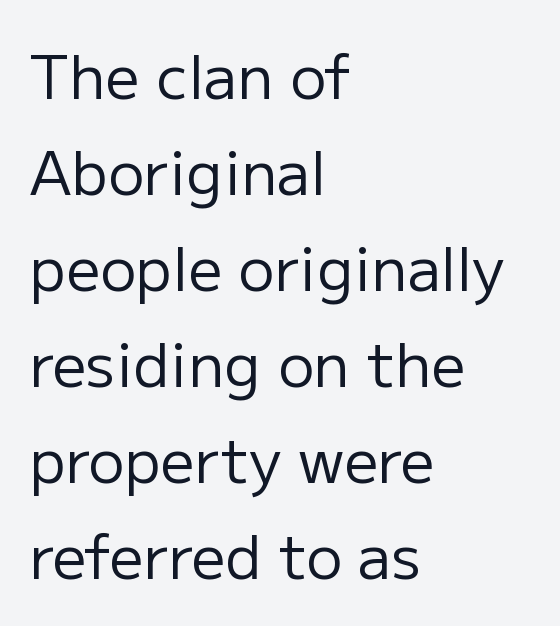
The image shows 60 px regular-weight sans-serif type, upright; set left-aligned, normal line spacing (1.6x), normal letter spacing, not underlined; low stroke contrast and a medium x-height.
